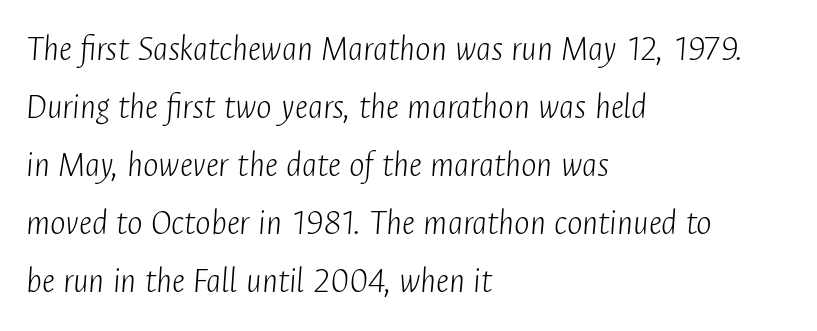
The image shows 37 px light, condensed type, italic (leaning right); set left-aligned, normal line spacing (1.57x), normal letter spacing, not underlined; low stroke contrast and a medium x-height.
